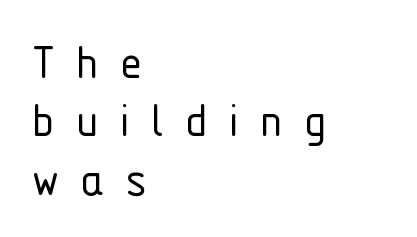
The image shows 55 px light, condensed sans-serif type, upright; set left-aligned, tight line spacing (1.06x), unusually wide letter spacing (+0.39 em), not underlined; low stroke contrast and a medium x-height.
